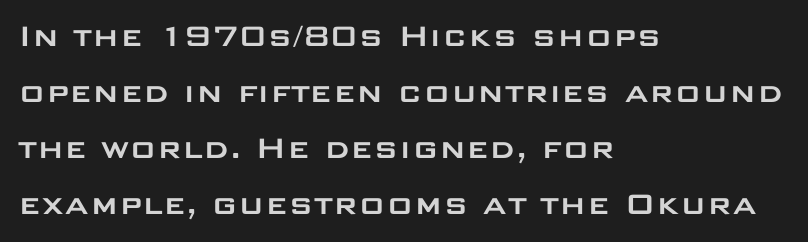
The image shows 36 px wide sans-serif type, upright; set left-aligned, normal line spacing (1.56x), normal letter spacing, not underlined; low stroke contrast and a large x-height.
